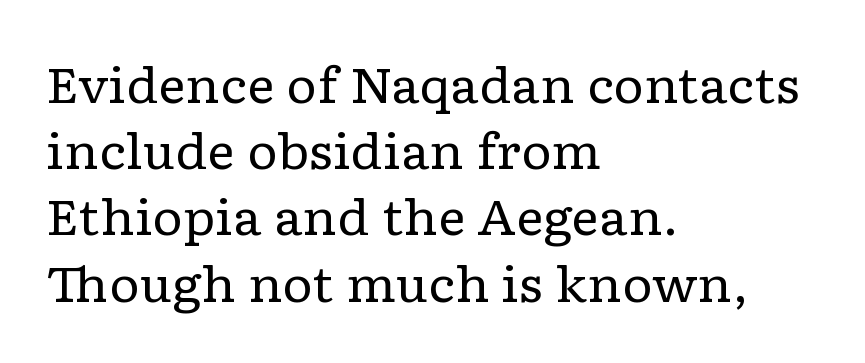
Q: Is the text bold? A: No.
Q: Is the text italic (slanted)? A: No, it is upright.
Q: Is the typeface a serif or a sans-serif typeface? A: Serif.
Q: Is the text underlined? A: No.
Q: How is the paragraph aligned? A: Left-aligned.
Q: Is the spacing between letters normal or unusually wide? A: Normal.
Q: Is the spacing between lines tight, normal or loose? A: Normal.
Q: Width (condensed, normal, or wide)? A: Wide.
Q: Stroke contrast? A: Low.
Q: x-height? A: Medium.
Q: Monospaced? A: No.
